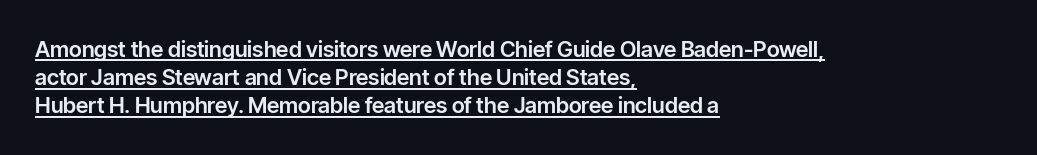
The image shows 22 px text type, upright; set left-aligned, normal line spacing (1.28x), normal letter spacing, underlined.
